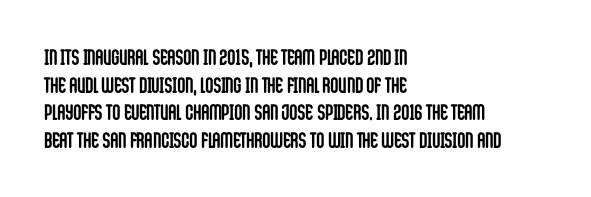
The image shows 22 px bold type, upright; set left-aligned, normal line spacing (1.26x), normal letter spacing, not underlined.
